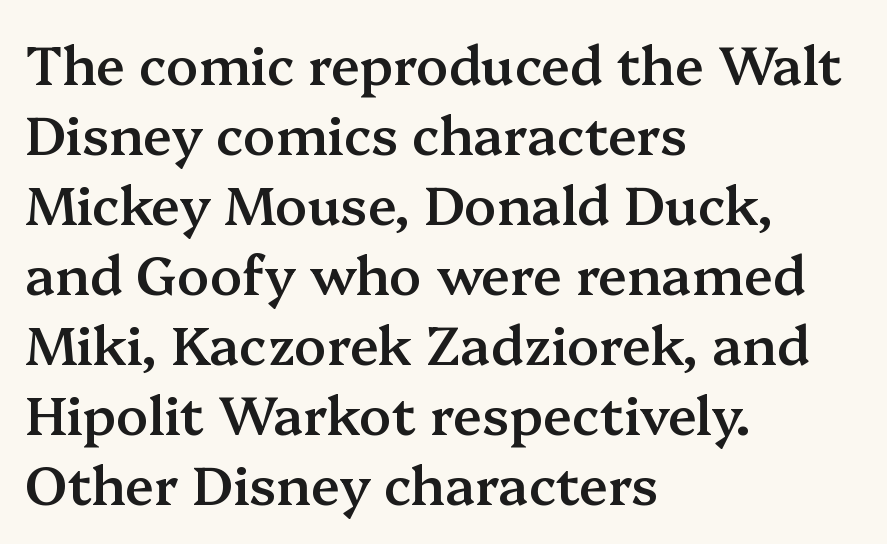
{"serif": "yes", "italic": "no", "bold": "semi", "weight": "semibold", "width": "normal", "stroke_contrast": "medium", "x_height": "medium", "monospaced": "no", "underline": "no", "align": "left", "line_spacing": "normal", "line_spacing_ratio": 1.32, "letter_spacing": "normal", "letter_spacing_em": 0.0, "glyph_px": 53}
